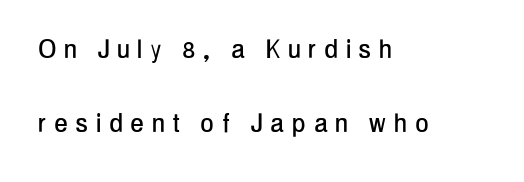
The image shows 31 px condensed sans-serif type, upright; set left-aligned, loose line spacing (2.38x), unusually wide letter spacing (+0.28 em), not underlined; low stroke contrast and a medium x-height.
